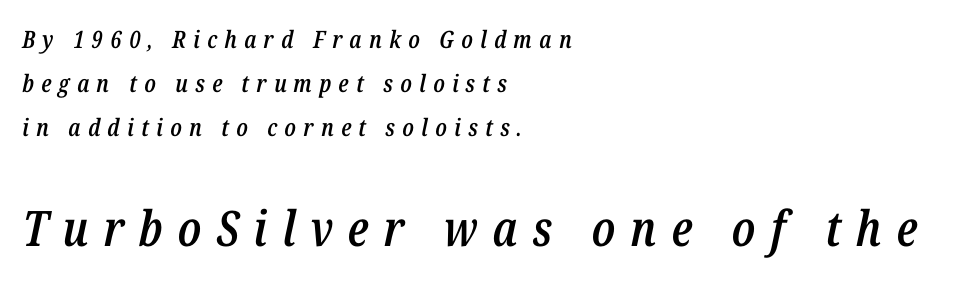
Character widths vary here, with narrow letters taking less room than wide ones. On the weight axis this lands at semibold, roughly 600. No word sits above an underline. Tracking here is generous; glyphs stand well apart from one another. Larger block? The one below; the one above is distinctly smaller.
